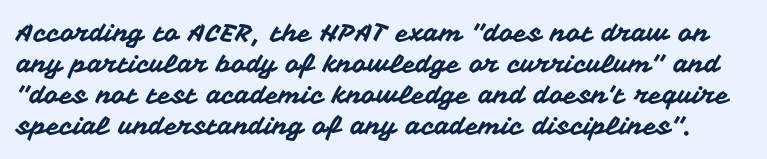
The image shows 25 px text type; set line spacing 1.24x, normal letter spacing, not underlined.
